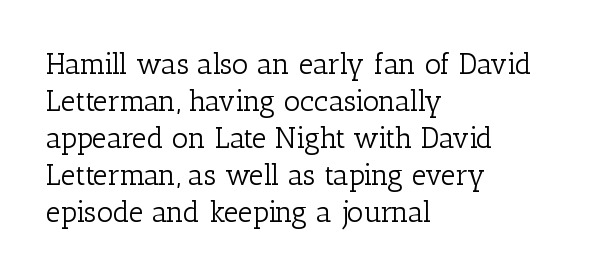
The image shows 29 px light serif type, upright; set left-aligned, normal line spacing (1.28x), normal letter spacing, not underlined; low stroke contrast and a medium x-height.
